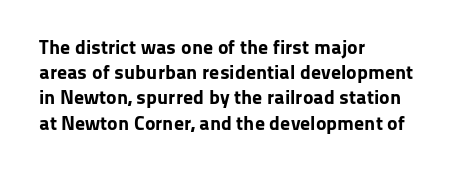
The space directly below the letters is spotless. This rendering uses left alignment, leaving the right contour irregular. The typography opts for an upright posture over an oblique one. Each word holds together tightly as a unit, with standard inter-letter gaps. Pretty heavy lettering here — definitely bold.
